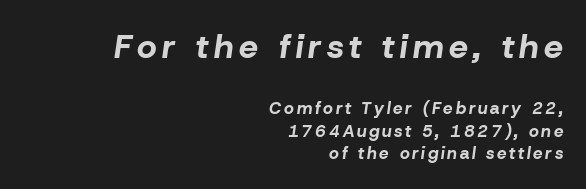
{"italic": "yes", "lean": "right", "slant_degrees": 8, "bold": "yes", "weight": "bold", "width": "normal", "stroke_contrast": "low", "x_height": "medium", "monospaced": "no", "underline": "no", "align": "right", "line_spacing": "normal", "line_spacing_ratio": 1.34, "larger_block": "first", "size_ratio": 2.0, "glyph_px": 34}
